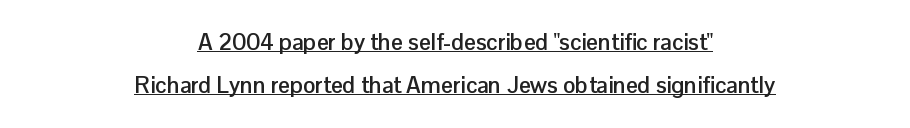
Q: Is the text bold? A: Yes.
Q: Is the text italic (slanted)? A: No, it is upright.
Q: Is the text underlined? A: Yes.
Q: How is the paragraph aligned? A: Centered.
Q: Is the spacing between letters normal or unusually wide? A: Normal.
